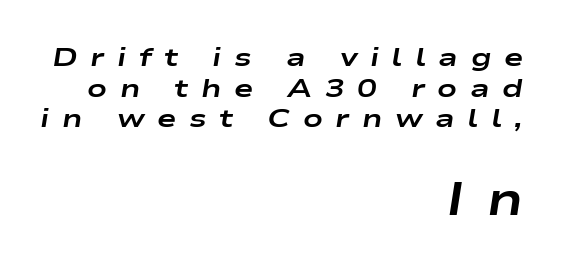
Each letter keeps its own natural width here, so spacing adapts to shape. Each glyph is drawn with heavy, bold strokes. You could only call the tracking loose — the letters float apart. The glyphs are unaccompanied by any horizontal stroke below them. Observe the lean: these are italic letterforms.
